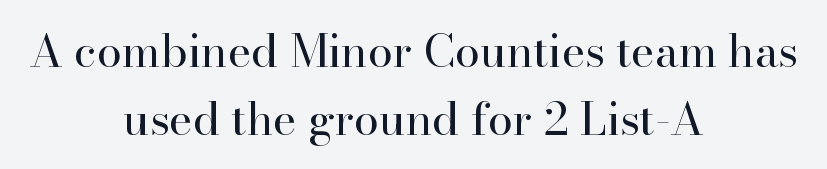
{"serif": "yes", "italic": "no", "bold": "no", "weight": "regular", "width": "normal", "stroke_contrast": "high", "x_height": "small", "monospaced": "no", "underline": "no", "align": "center", "line_spacing": "normal", "line_spacing_ratio": 1.51, "letter_spacing": "normal", "letter_spacing_em": 0.0, "glyph_px": 45}
